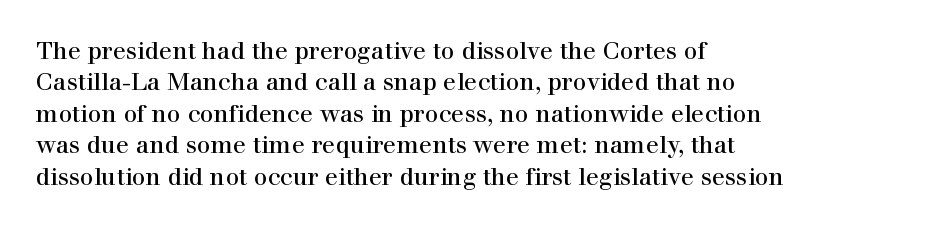
{"italic": "no", "underline": "no", "align": "left", "line_spacing": "normal", "line_spacing_ratio": 1.31, "letter_spacing": "normal", "letter_spacing_em": 0.0, "glyph_px": 24}
